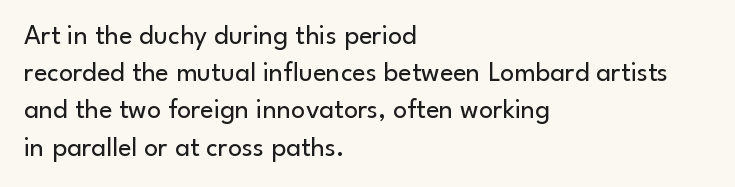
The image shows 28 px regular-weight sans-serif type, upright; set left-aligned, normal line spacing (1.33x), normal letter spacing, not underlined; low stroke contrast and a small x-height.
